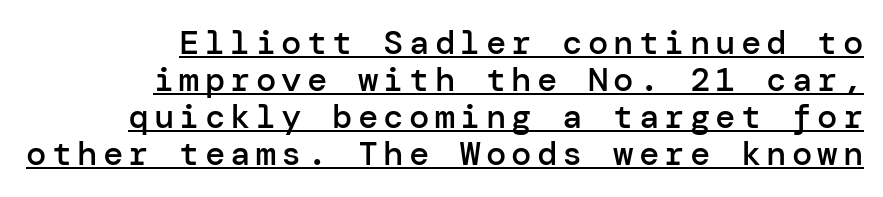
The face used here appears with an underline applied. You can tell from the bare stems that sans-serif type was used. Does the copy run flush right? Yes — the right margin is perfectly even. What's the leading like? Squeezed, with rows nearly overlapping. The letters stand straight up with perfectly vertical stems. The strokes are fattened partway — semibold, not bold.
